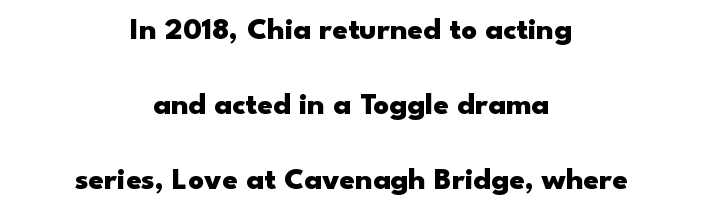
This sample has the flowing, uneven cadence of proportional lettering. Loosely led — the rows are spread out. Nothing sits at the stroke ends, so this counts as sans-serif. Rendered with straight, roman letterforms. Compared with typical body copy, the letter spacing here is the same. Weight check: bold — yes, fully.
